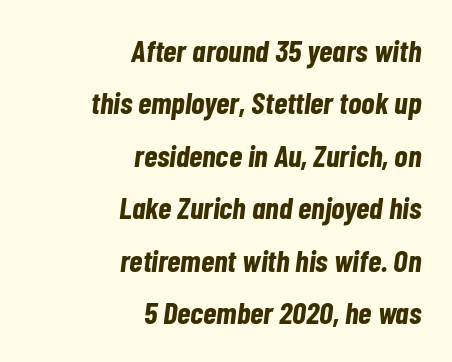
The image shows 31 px bold, condensed type, italic (leaning right); set right-aligned, normal line spacing (1.69x), normal letter spacing, not underlined; low stroke contrast and a medium x-height.
